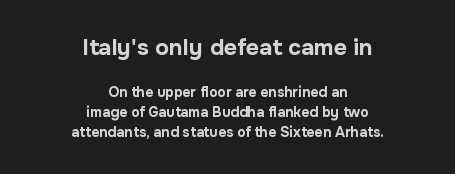
{"italic": "no", "bold": "yes", "underline": "no", "align": "center", "line_spacing": "normal", "line_spacing_ratio": 1.42, "letter_spacing": "normal", "letter_spacing_em": 0.0, "larger_block": "first", "size_ratio": 1.64, "glyph_px": 23}
